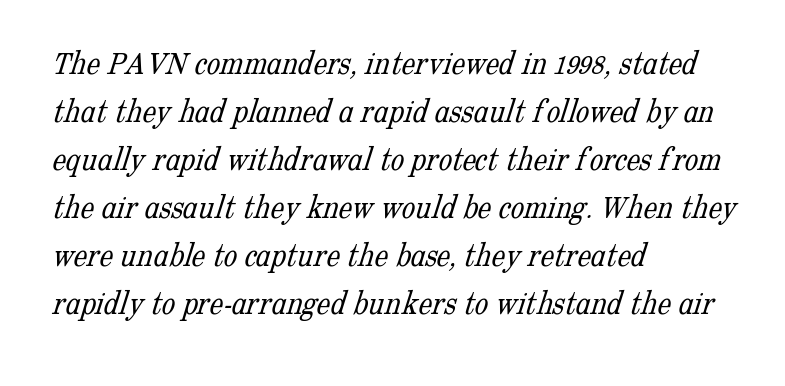
The image shows 34 px light serif type; set left-aligned, normal line spacing (1.41x), normal letter spacing, not underlined; low stroke contrast and a medium x-height.
